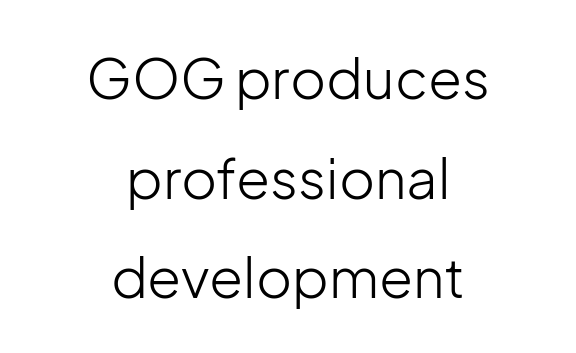
The image shows 55 px light sans-serif type, upright; set centered, line spacing 1.81x, normal letter spacing, not underlined; low stroke contrast and a medium x-height.
